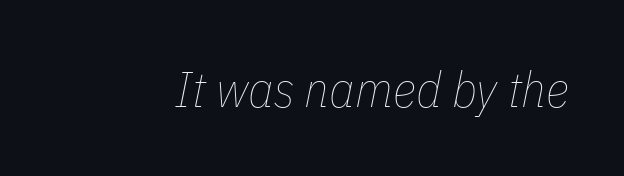
Q: Is the text bold? A: No.
Q: Is the text italic (slanted)? A: Yes, it leans right by about 11 degrees.
Q: Is the text underlined? A: No.
Q: Is the spacing between letters normal or unusually wide? A: Normal.
Q: Width (condensed, normal, or wide)? A: Condensed.
Q: Stroke contrast? A: Low.
Q: x-height? A: Medium.
Q: Monospaced? A: No.
